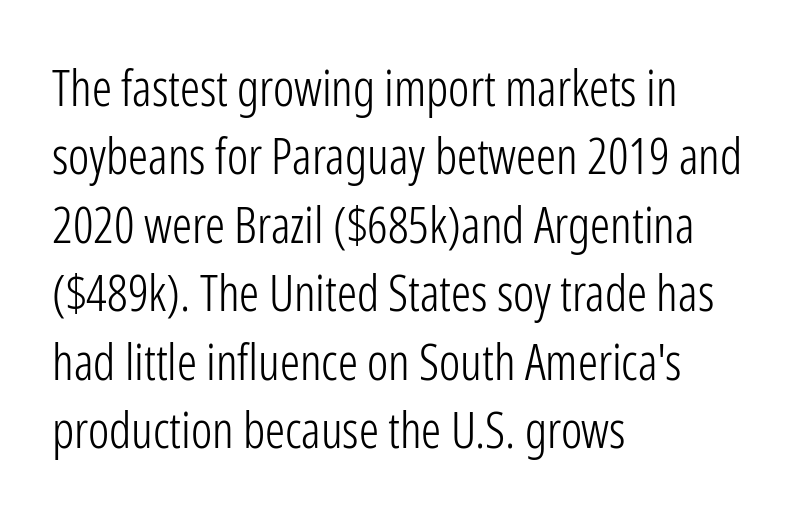
Q: Is the text bold? A: No.
Q: Is the text italic (slanted)? A: No, it is upright.
Q: Is the typeface a serif or a sans-serif typeface? A: Sans-serif.
Q: Is the text underlined? A: No.
Q: How is the paragraph aligned? A: Left-aligned.
Q: Is the spacing between letters normal or unusually wide? A: Normal.
Q: Is the spacing between lines tight, normal or loose? A: Normal.
Q: Width (condensed, normal, or wide)? A: Condensed.
Q: Stroke contrast? A: Low.
Q: x-height? A: Medium.
Q: Monospaced? A: No.
